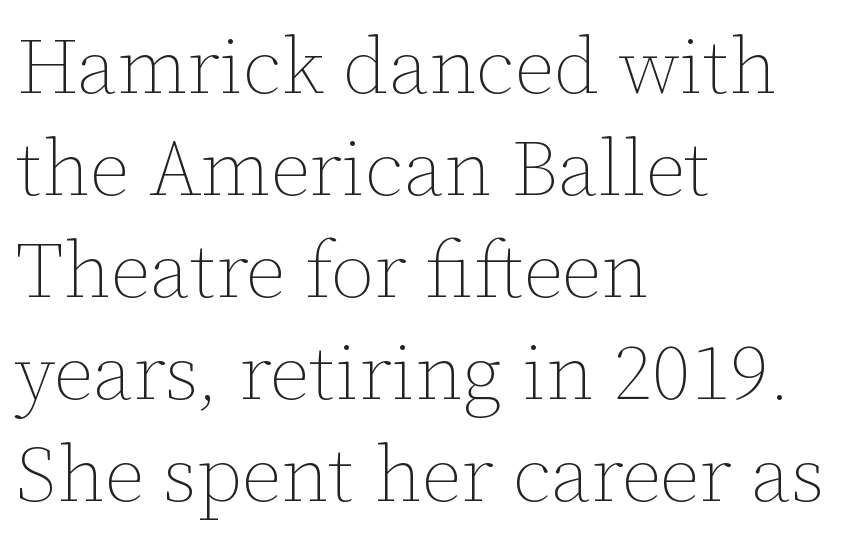
Q: Is the text bold? A: No.
Q: Is the text italic (slanted)? A: No, it is upright.
Q: Is the text underlined? A: No.
Q: How is the paragraph aligned? A: Left-aligned.
Q: Is the spacing between letters normal or unusually wide? A: Normal.
Q: Is the spacing between lines tight, normal or loose? A: Normal.
Q: Width (condensed, normal, or wide)? A: Normal.
Q: Stroke contrast? A: Low.
Q: x-height? A: Medium.
Q: Monospaced? A: No.
